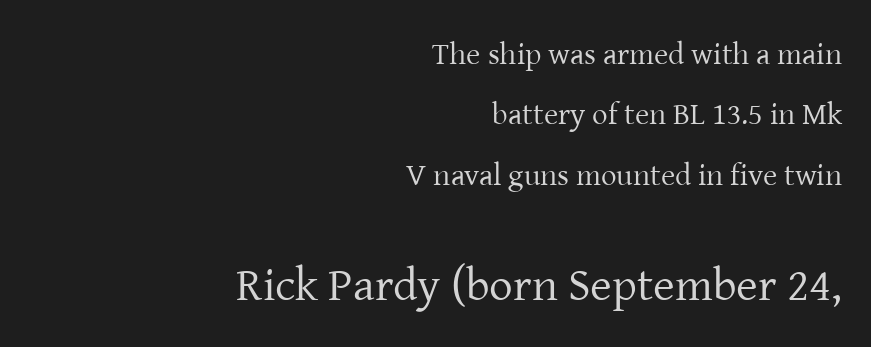
{"serif": "yes", "italic": "no", "bold": "no", "weight": "regular", "width": "normal", "stroke_contrast": "low", "x_height": "medium", "monospaced": "no", "underline": "no", "align": "right", "line_spacing": "loose", "line_spacing_ratio": 1.95, "letter_spacing": "normal", "letter_spacing_em": 0.0, "larger_block": "second", "size_ratio": 1.52, "glyph_px": 47}
